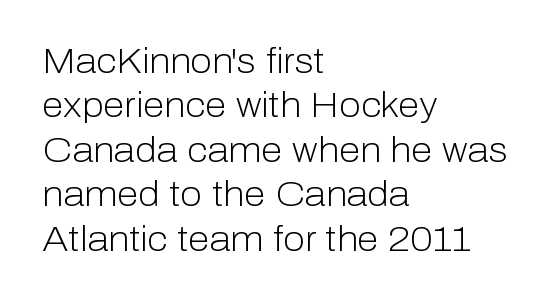
The area under the type is left untouched. Students, note that the glyphs here touch the page at normal intervals. Letterform terminals end flat and unadorned throughout the passage. Upright lettering throughout.
